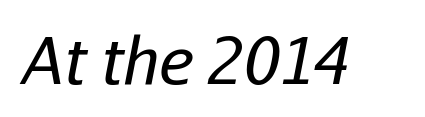
{"italic": "yes", "lean": "right", "slant_degrees": 11, "bold": "no", "weight": "regular", "width": "normal", "stroke_contrast": "low", "x_height": "medium", "monospaced": "no", "underline": "no", "letter_spacing": "normal", "letter_spacing_em": 0.0, "glyph_px": 64}
